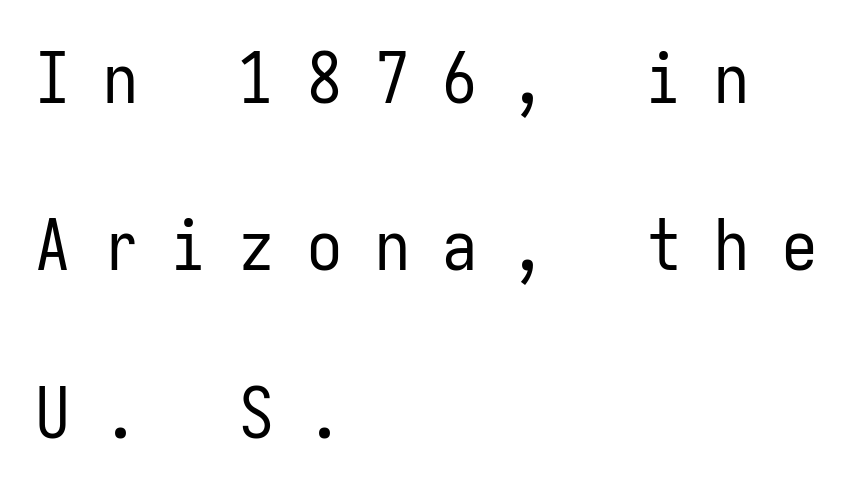
I'd call this a sans setting — the letters go barefoot. Each letter, wide or thin by design, is forced into the same width here. These lines were composed using upright roman letters. Line beginnings align vertically; line endings do not. The block of text is sparse from top to bottom, with ample space between rows.
